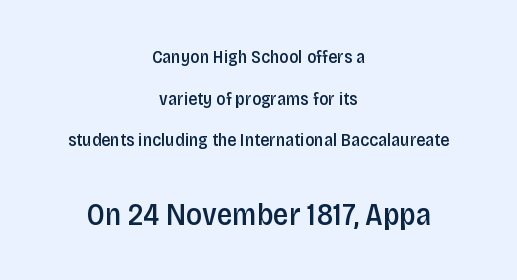
The image shows 31 px semibold, condensed sans-serif type, upright; set centered, loose line spacing (2.31x), normal letter spacing, not underlined; the second (bottom) block is 1.72x larger; low stroke contrast and a large x-height.
